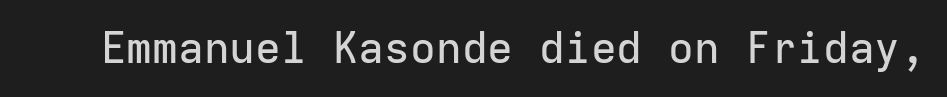
{"serif": "no", "italic": "no", "width": "normal", "stroke_contrast": "low", "x_height": "medium", "monospaced": "yes", "underline": "no", "letter_spacing": "normal", "letter_spacing_em": 0.0, "glyph_px": 43}
